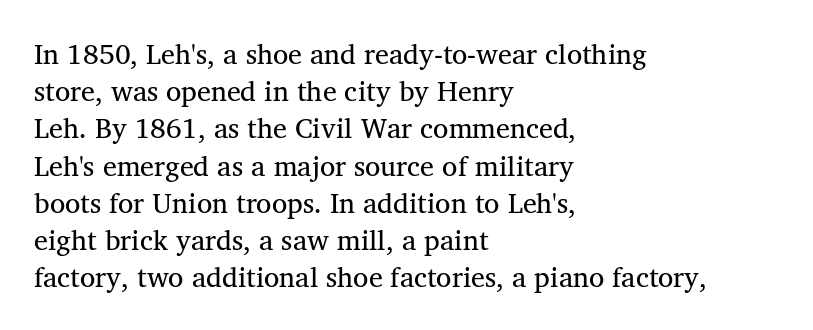
Q: Is the text italic (slanted)? A: No, it is upright.
Q: Is the typeface a serif or a sans-serif typeface? A: Serif.
Q: Is the text underlined? A: No.
Q: How is the paragraph aligned? A: Left-aligned.
Q: Is the spacing between letters normal or unusually wide? A: Normal.
Q: Is the spacing between lines tight, normal or loose? A: Normal.
Q: Width (condensed, normal, or wide)? A: Normal.
Q: Stroke contrast? A: Medium.
Q: x-height? A: Medium.
Q: Monospaced? A: No.
